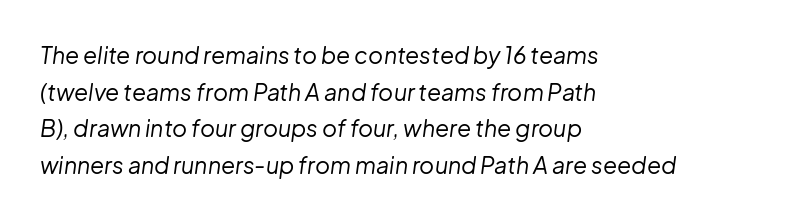
The image shows 23 px text type, italic (leaning right); set left-aligned, normal line spacing (1.59x), normal letter spacing, not underlined.
